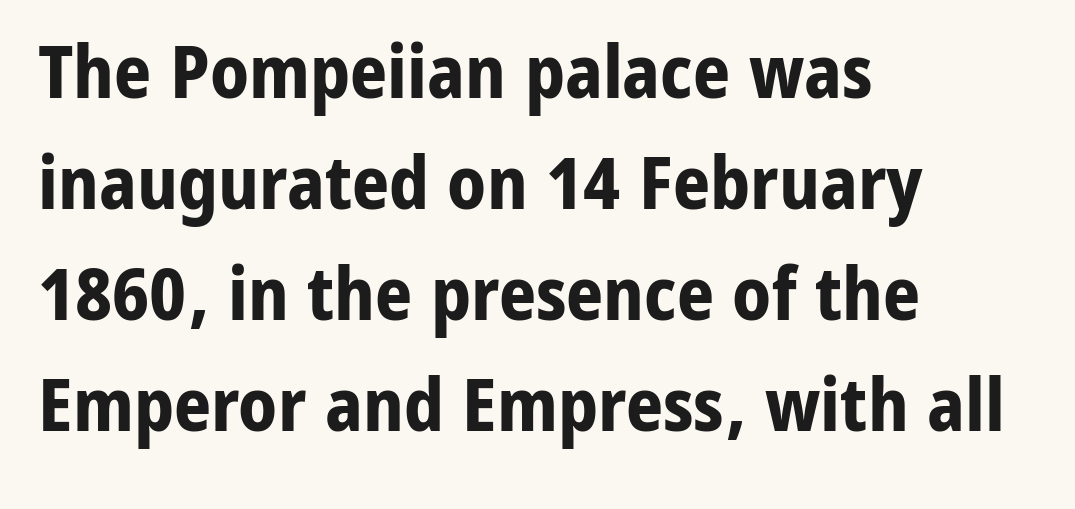
Check under the words: just untouched page. The rag falls on the right side of this text block. You could not count columns in this text — the font is proportionally spaced. When letters stand straight like this, we call the style roman or upright. What kind of face is this? One without serifs — a sans. Its strokes are broad and dark, the hallmark of bold type.
